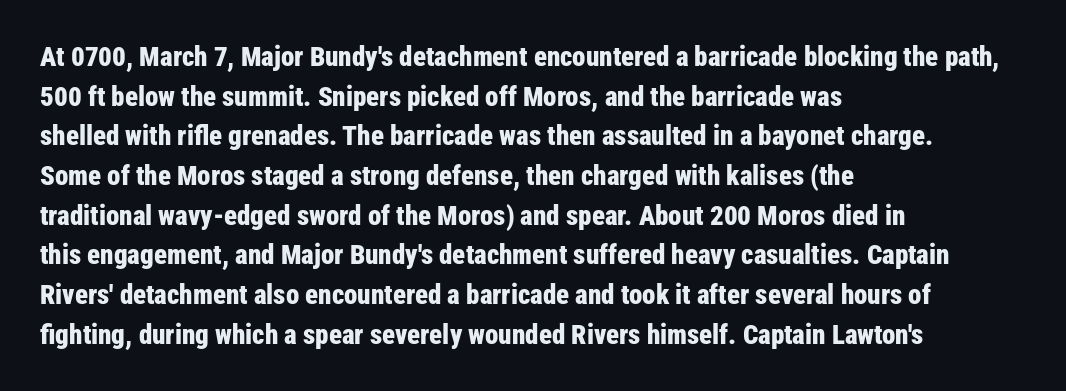
The image shows 27 px bold type, upright; set left-aligned, normal line spacing (1.47x), normal letter spacing, not underlined.
